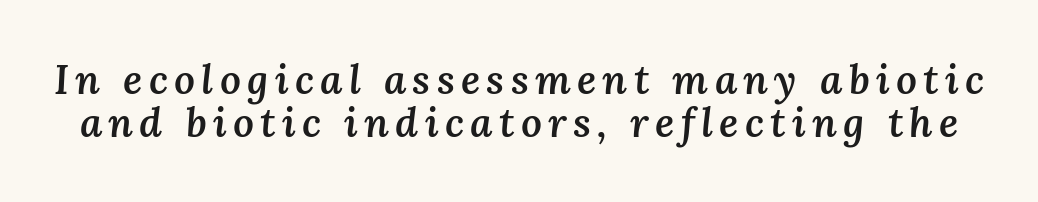
Does the leading feel generous? Not at all — it's pinched. Does the weight exceed regular? Yes, but only to semibold. Characters are canted at an angle relative to the baseline's perpendicular. Character widths vary here, with narrow letters taking less room than wide ones. Check under the words: just untouched page.
